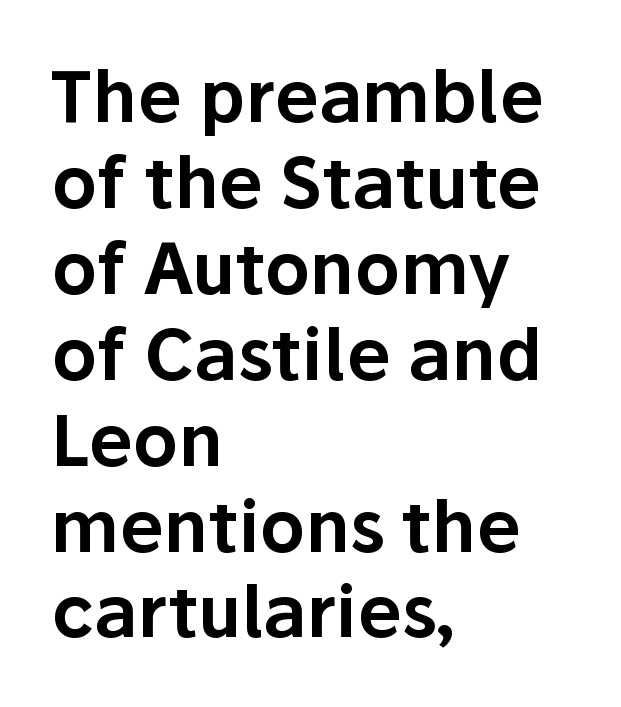
{"serif": "no", "italic": "no", "width": "normal", "stroke_contrast": "low", "x_height": "medium", "monospaced": "no", "underline": "no", "align": "left", "line_spacing_ratio": 1.21, "letter_spacing": "normal", "letter_spacing_em": 0.0, "glyph_px": 71}
